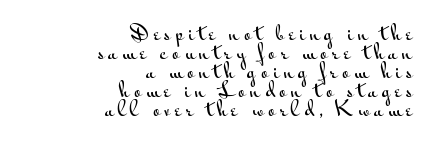
This rendering uses right alignment, leaving the left contour irregular. If you measured baseline to baseline, you'd find a short distance. The area under the type is left untouched. This rendering widens character spacing well past its baseline value.
